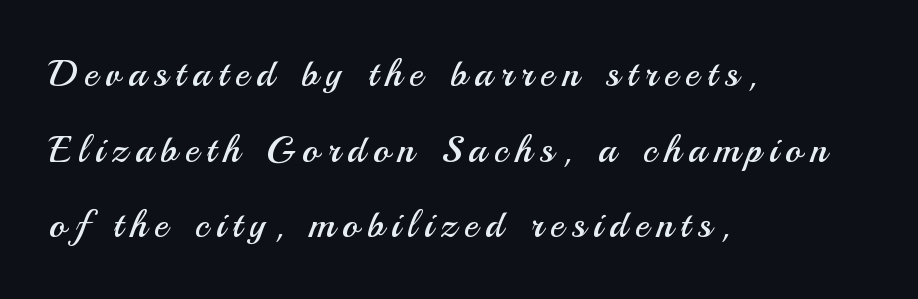
The font family rendered here belongs to the sans-serif group. Whoever set this chose breathing room over compactness in the vertical rhythm. Unbolded letterforms with no extra heft.
